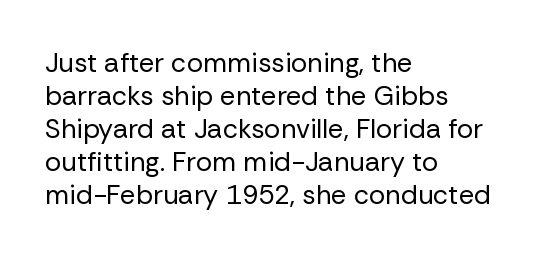
The type sits square on the baseline with zero lean. All the whitespace from short lines collects on the right. Students, note that the glyphs here touch the page at normal intervals. Weight class: somewhere from thin through regular. The foot of each line stays bare and open.
